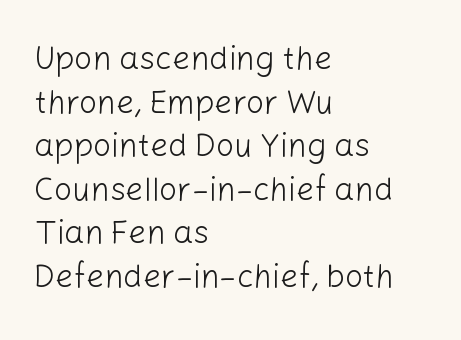
Looks like regular typesetting: each glyph gets only the width it needs. The lines in this sample share a left origin and differ only in where they stop. Is there much room between lines? A standard amount, neither cramped nor airy. Descender tails drop into unmarked territory. Nothing heavy about these letters — not bold at all.
